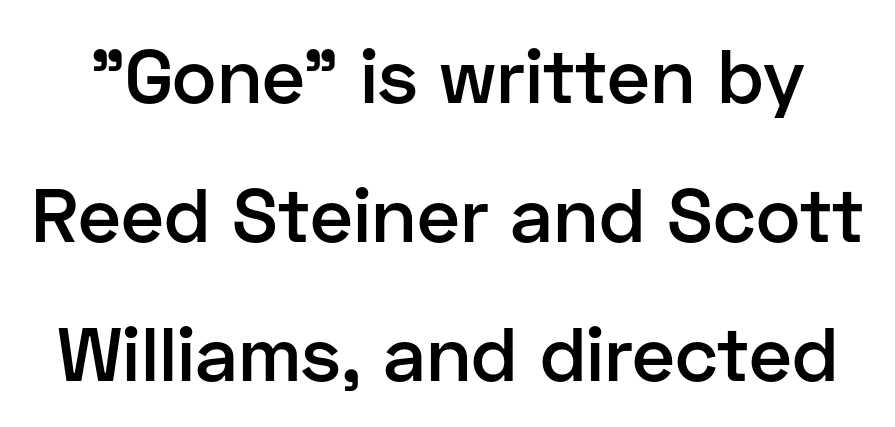
{"serif": "no", "italic": "no", "bold": "semi", "weight": "semibold", "width": "normal", "stroke_contrast": "low", "x_height": "medium", "monospaced": "no", "underline": "no", "line_spacing_ratio": 1.83, "letter_spacing": "normal", "letter_spacing_em": 0.0, "glyph_px": 76}
